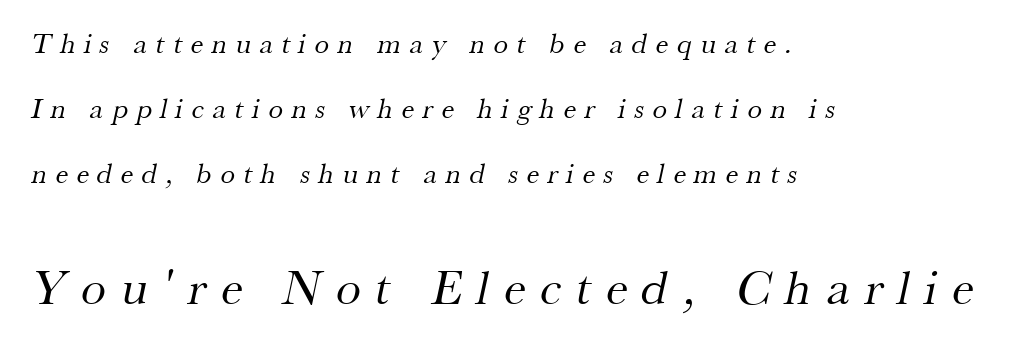
Q: Is the text bold? A: No.
Q: Is the typeface a serif or a sans-serif typeface? A: Serif.
Q: Is the text underlined? A: No.
Q: How is the paragraph aligned? A: Left-aligned.
Q: Is the spacing between letters normal or unusually wide? A: Unusually wide.
Q: Is the spacing between lines tight, normal or loose? A: Loose.
Q: Which block of text is set in a larger size, the first (top) or the second (bottom)? A: The second (bottom) one.
Q: Width (condensed, normal, or wide)? A: Normal.
Q: Stroke contrast? A: Medium.
Q: x-height? A: Small.
Q: Monospaced? A: No.
